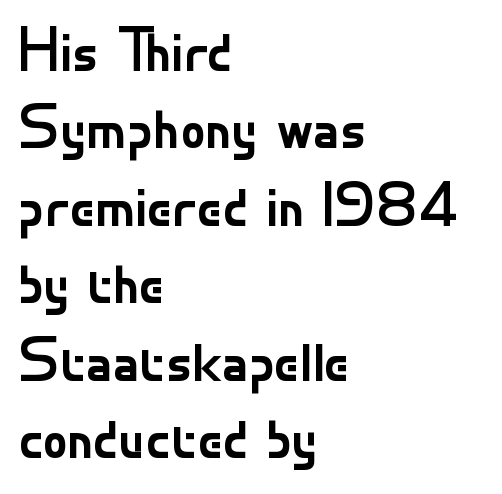
The typeface chosen for these lines omits serifs. The foot of each line stays bare and open. Do the letters lean? They stand straight. The passage shown has conventional tracking throughout. Spacing verdict: proportional, widths tailored to each character.
